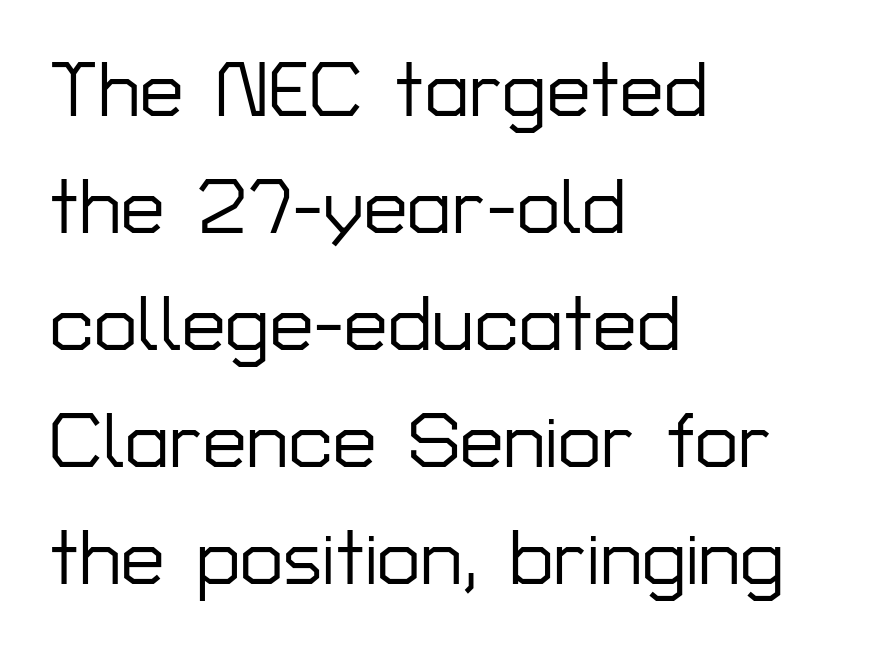
A sans-serif font was chosen for this passage. Do the characters align in a grid? No, the font is proportional. The gap between lines stays unmarked. The paragraph has a hard left edge and a soft right edge. These lines were composed using upright roman letters. Students, observe: this is what conventionally led text looks like.
